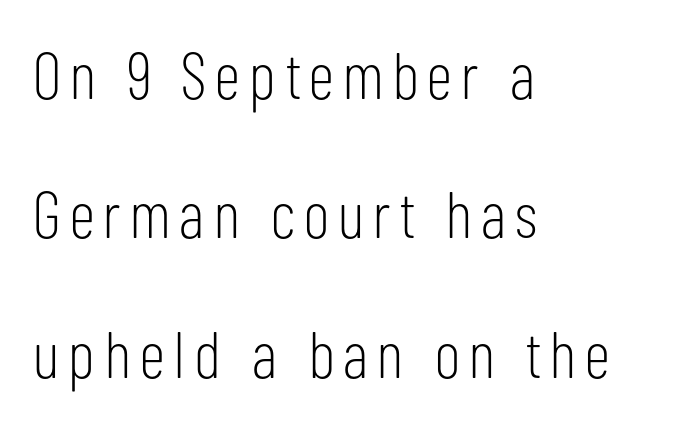
The strokes carry an ordinary text weight at most. Rows of type keep a wide berth in the vertical direction. Here the designer chose a conventional face with non-uniform glyph widths. Does the type have serifs? No, each stem ends abruptly.
